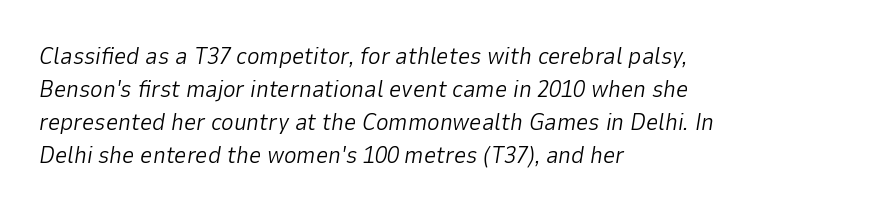
Q: Is the text bold? A: No.
Q: Is the text italic (slanted)? A: Yes, it leans right by about 9 degrees.
Q: Is the text underlined? A: No.
Q: How is the paragraph aligned? A: Left-aligned.
Q: Is the spacing between letters normal or unusually wide? A: Normal.
Q: Is the spacing between lines tight, normal or loose? A: Normal.
